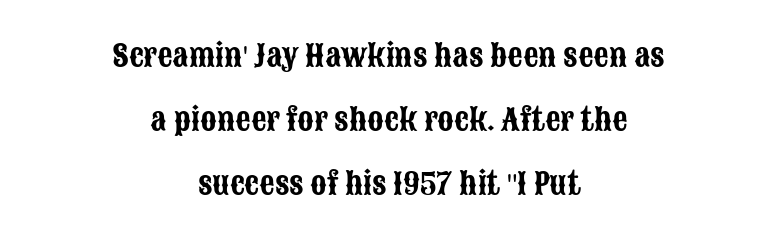
The lines in this sample share a center point and differ in where they start and stop. A typesetter would call this proportional, since set widths differ per character. Nope, not italic — everything's standing straight. The passage shown is not underscored anywhere. Standard letterfit; no display-style spreading of the glyphs. Rows of type keep a wide berth in the vertical direction.
